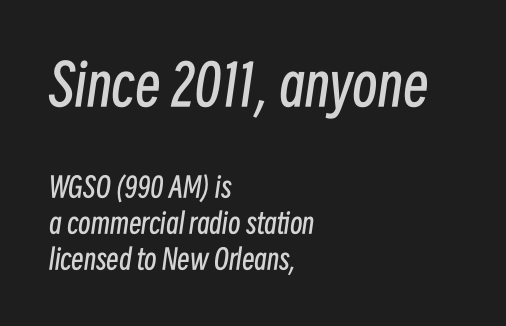
{"italic": "yes", "lean": "right", "slant_degrees": 8, "bold": "no", "weight": "regular", "width": "condensed", "stroke_contrast": "low", "x_height": "medium", "monospaced": "no", "underline": "no", "align": "left", "line_spacing": "normal", "line_spacing_ratio": 1.3, "letter_spacing": "normal", "letter_spacing_em": 0.0, "larger_block": "first", "size_ratio": 2.04, "glyph_px": 57}
